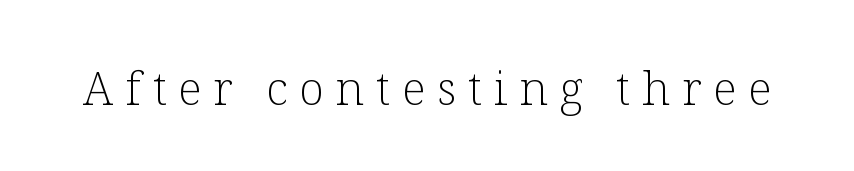
The image shows 46 px light serif type, upright; set unusually wide letter spacing (+0.26 em), not underlined; low stroke contrast and a medium x-height.
